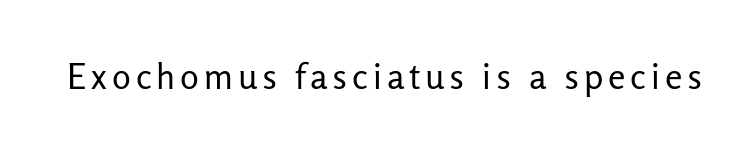
Spacing verdict: proportional, widths tailored to each character. Nothing heavy about these letters — not bold at all. Ascenders rise straight up at ninety degrees. A sans-serif font was chosen for this passage.
